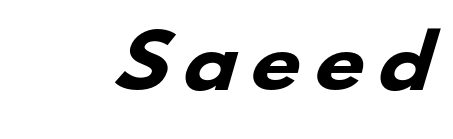
The image shows 71 px heavy, wide sans-serif type; set not underlined; low stroke contrast and a small x-height.
